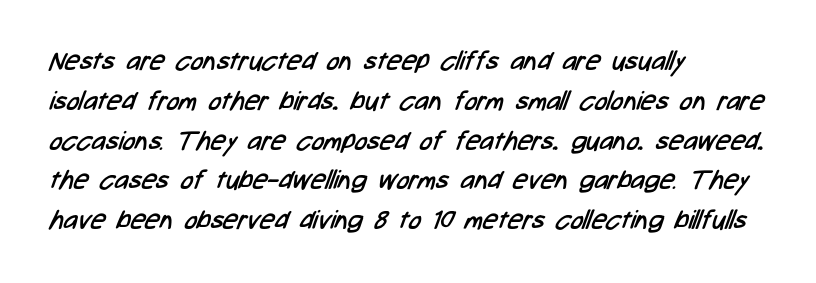
{"bold": "no", "underline": "no", "align": "left", "line_spacing": "normal", "line_spacing_ratio": 1.53, "letter_spacing": "normal", "letter_spacing_em": 0.0, "glyph_px": 26}
